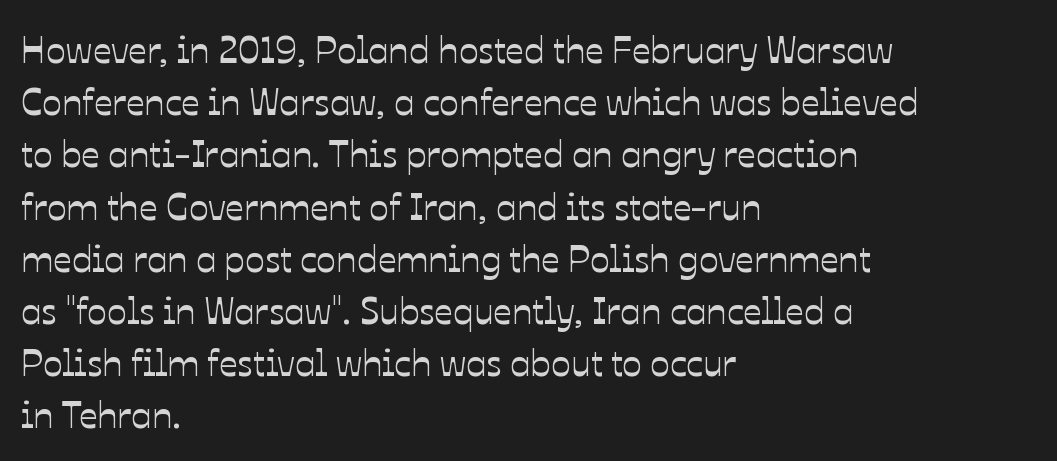
These lines are rendered in a variable-pitch font. The typography opts for an upright posture over an oblique one. The foot of each line stays bare and open. The passage shown stacks its lines at a standard gap.
